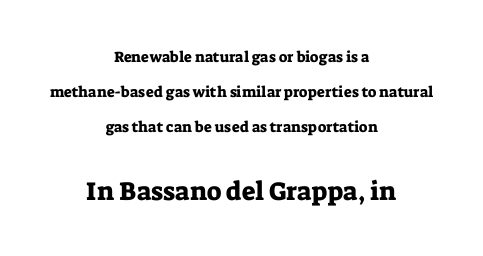
Q: Is the text italic (slanted)? A: No, it is upright.
Q: Is the text underlined? A: No.
Q: How is the paragraph aligned? A: Centered.
Q: Is the spacing between letters normal or unusually wide? A: Normal.
Q: Is the spacing between lines tight, normal or loose? A: Loose.
Q: Which block of text is set in a larger size, the first (top) or the second (bottom)? A: The second (bottom) one.
